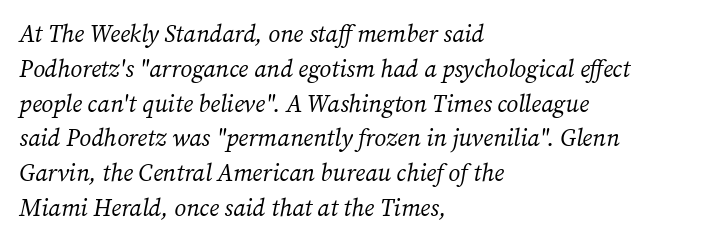
The setting favours the left margin, as ordinary paragraphs usually do. Yep, that's italic — everything's leaning. The glyphs are unaccompanied by any horizontal stroke below them. The rows are spaced the way most documents space them. The strokes are not fattened; the text isn't bold. Glyph-to-glyph distance matches everyday printed text.
